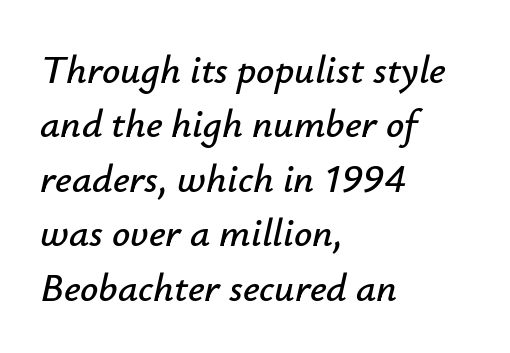
The image shows 40 px text type, italic (leaning right); set left-aligned, normal line spacing (1.36x), normal letter spacing, not underlined; low stroke contrast and a small x-height.
